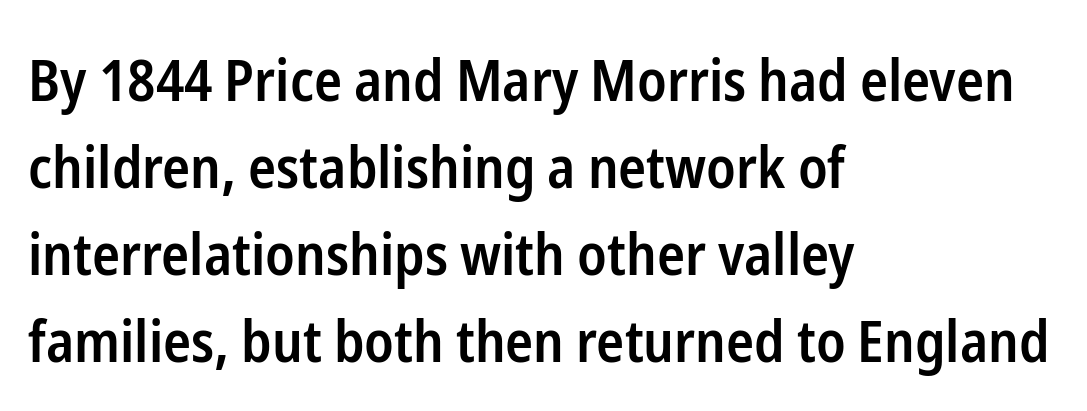
The image shows 58 px semibold, condensed sans-serif type, upright; set left-aligned, normal line spacing (1.5x), normal letter spacing, not underlined; low stroke contrast and a medium x-height.
